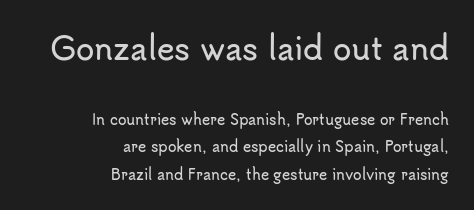
Q: Is the text italic (slanted)? A: No, it is upright.
Q: Is the typeface a serif or a sans-serif typeface? A: Sans-serif.
Q: Is the text underlined? A: No.
Q: How is the paragraph aligned? A: Right-aligned.
Q: Is the spacing between letters normal or unusually wide? A: Normal.
Q: Is the spacing between lines tight, normal or loose? A: Loose.
Q: Which block of text is set in a larger size, the first (top) or the second (bottom)? A: The first (top) one.
Q: Width (condensed, normal, or wide)? A: Normal.
Q: Stroke contrast? A: Low.
Q: x-height? A: Small.
Q: Monospaced? A: No.
